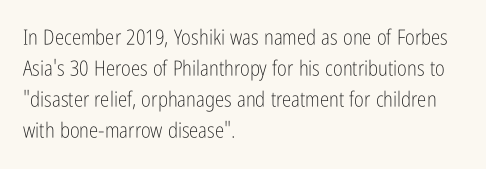
{"italic": "no", "bold": "no", "underline": "no", "align": "left", "line_spacing": "normal", "line_spacing_ratio": 1.47, "letter_spacing": "normal", "letter_spacing_em": 0.0, "glyph_px": 21}
